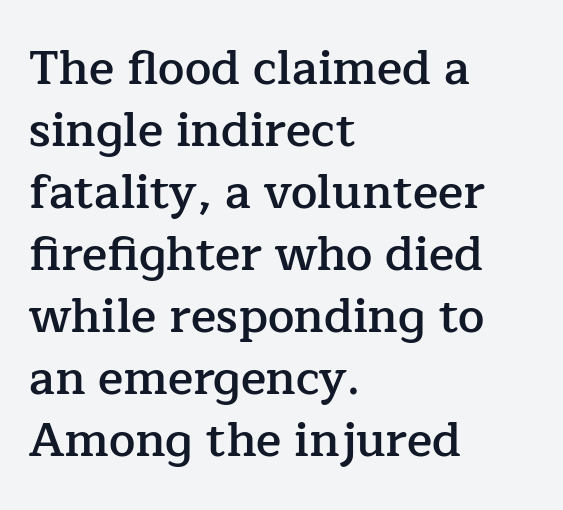
The line texture is even and compact thanks to regular tracking. When letters stand straight like this, we call the style roman or upright. Has an underline been added? It has not. Here the designer chose a conventional face with non-uniform glyph widths.
